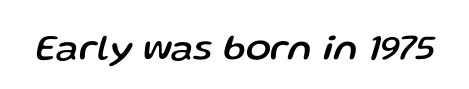
{"italic": "yes", "lean": "right", "slant_degrees": 13, "width": "normal", "stroke_contrast": "low", "x_height": "medium", "monospaced": "no", "underline": "no", "letter_spacing": "normal", "letter_spacing_em": 0.0, "glyph_px": 37}
